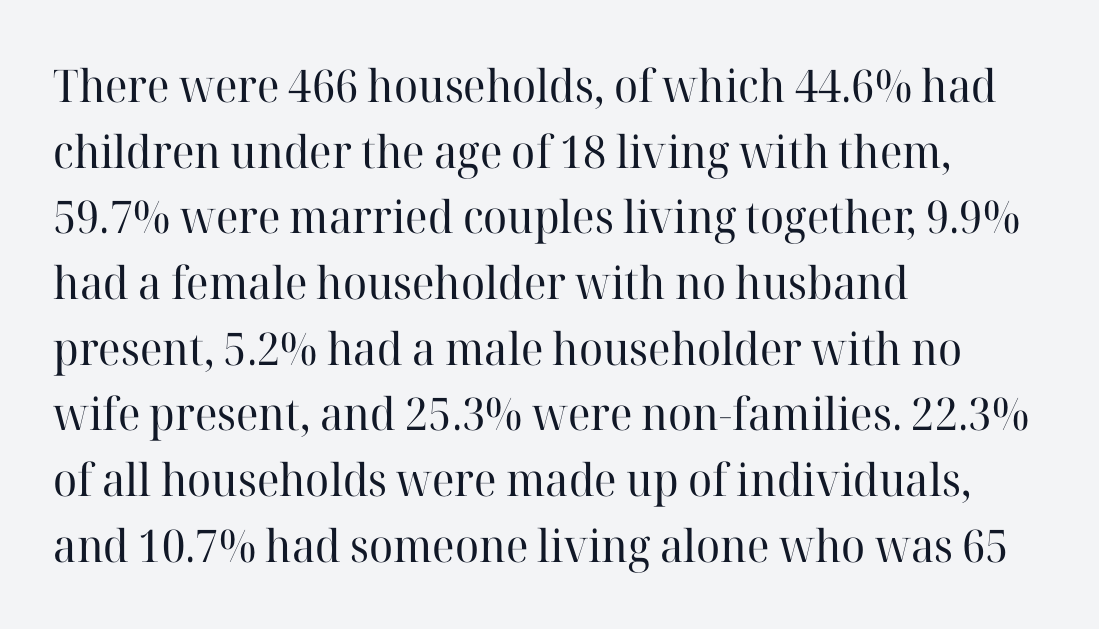
Q: Is the text bold? A: No.
Q: Is the text italic (slanted)? A: No, it is upright.
Q: Is the typeface a serif or a sans-serif typeface? A: Serif.
Q: Is the text underlined? A: No.
Q: How is the paragraph aligned? A: Left-aligned.
Q: Is the spacing between letters normal or unusually wide? A: Normal.
Q: Is the spacing between lines tight, normal or loose? A: Normal.
Q: Width (condensed, normal, or wide)? A: Normal.
Q: Stroke contrast? A: High.
Q: x-height? A: Medium.
Q: Monospaced? A: No.
